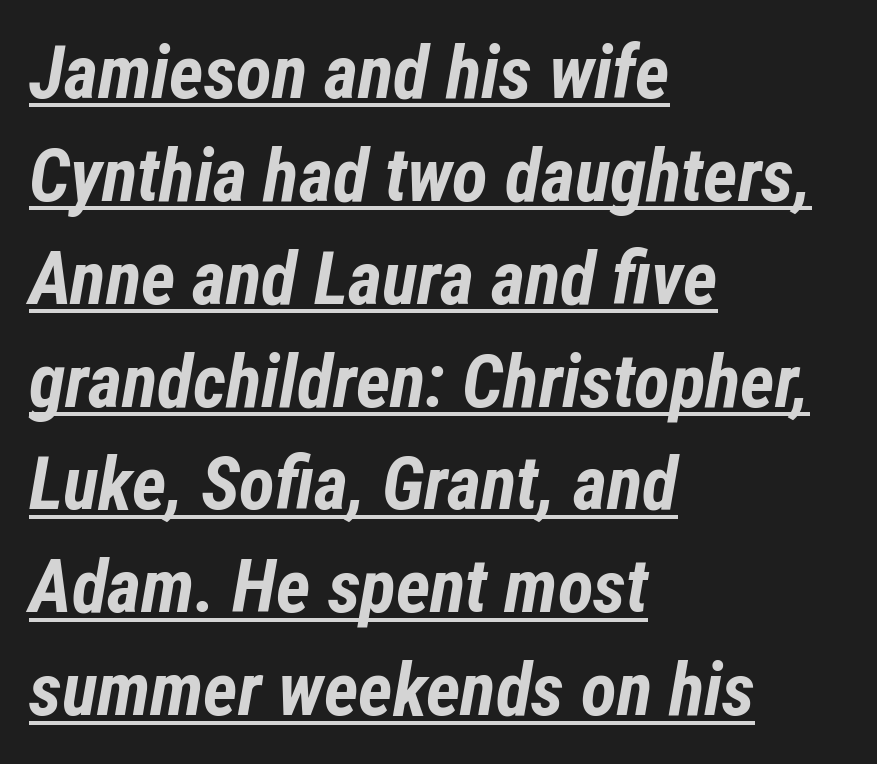
Q: Is the text bold? A: Yes.
Q: Is the text italic (slanted)? A: Yes, it leans right by about 12 degrees.
Q: Is the text underlined? A: Yes.
Q: How is the paragraph aligned? A: Left-aligned.
Q: Is the spacing between letters normal or unusually wide? A: Normal.
Q: Is the spacing between lines tight, normal or loose? A: Normal.
Q: Width (condensed, normal, or wide)? A: Condensed.
Q: Stroke contrast? A: Low.
Q: x-height? A: Medium.
Q: Monospaced? A: No.
